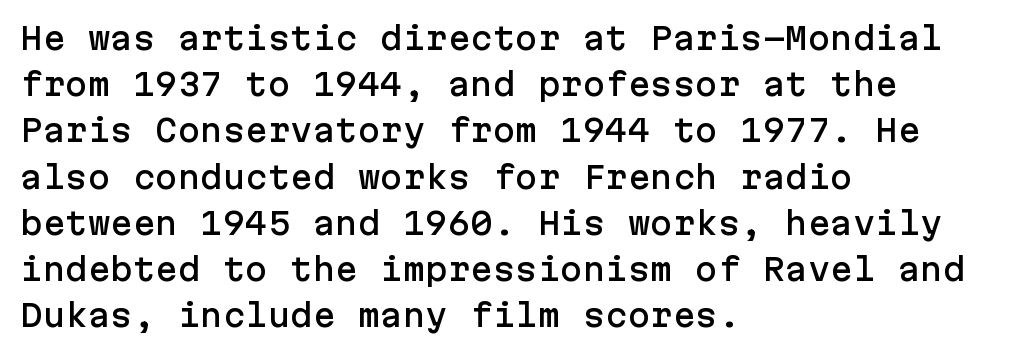
The image shows 30 px sans-serif type, upright; set left-aligned, normal line spacing (1.54x), normal letter spacing, not underlined; low stroke contrast and a medium x-height.
